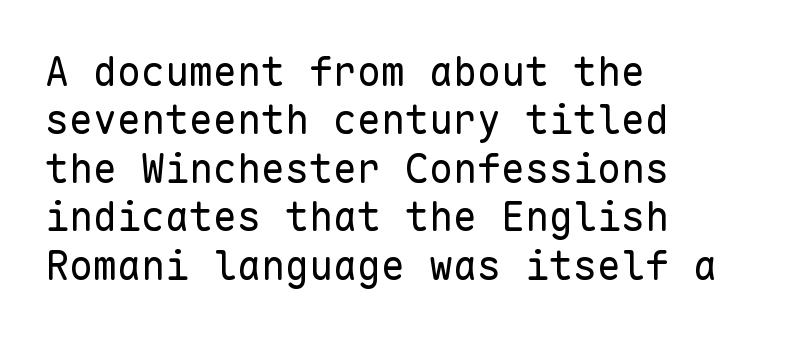
Q: Is the text bold? A: No.
Q: Is the text italic (slanted)? A: No, it is upright.
Q: Is the typeface a serif or a sans-serif typeface? A: Sans-serif.
Q: Is the text underlined? A: No.
Q: How is the paragraph aligned? A: Left-aligned.
Q: Is the spacing between letters normal or unusually wide? A: Normal.
Q: Width (condensed, normal, or wide)? A: Normal.
Q: Stroke contrast? A: Low.
Q: x-height? A: Medium.
Q: Monospaced? A: Yes.
